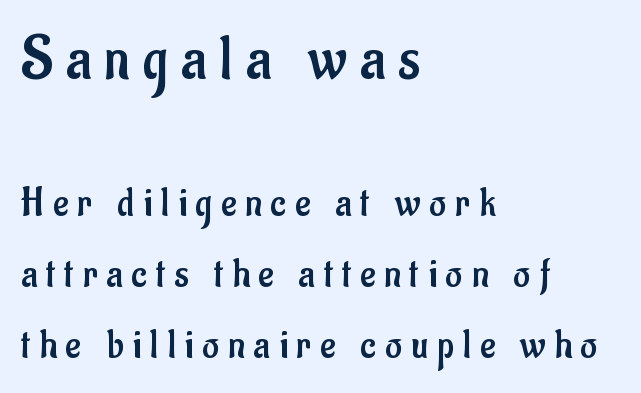
Q: Is the text bold? A: No.
Q: Is the text italic (slanted)? A: No, it is upright.
Q: Is the typeface a serif or a sans-serif typeface? A: Sans-serif.
Q: Is the text underlined? A: No.
Q: How is the paragraph aligned? A: Left-aligned.
Q: Is the spacing between letters normal or unusually wide? A: Unusually wide.
Q: Which block of text is set in a larger size, the first (top) or the second (bottom)? A: The first (top) one.
Q: Width (condensed, normal, or wide)? A: Condensed.
Q: Stroke contrast? A: Low.
Q: x-height? A: Small.
Q: Monospaced? A: No.
